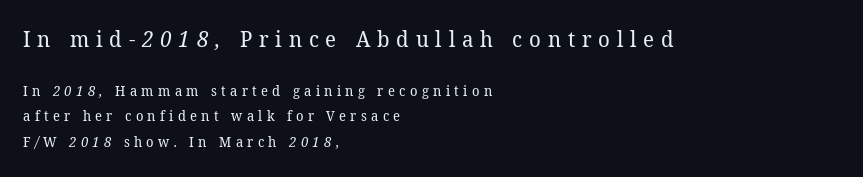
The image shows 22 px text type; set left-aligned, line spacing 1.82x, unusually wide letter spacing (+0.31 em), not underlined; the first (top) block is 1.57x larger.
